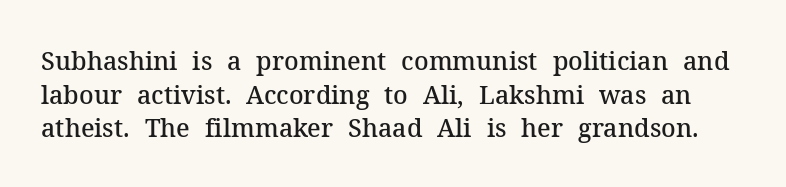
Posture: straight, roman, zero tilt. Moderately thickened strokes mark this as semibold type. Compared with typical body copy, the letter spacing here is the same. Just letters on the line, the space beneath them empty. Leading matches the norm, producing a regular column.
